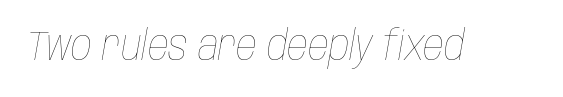
Q: Is the text bold? A: No.
Q: Is the text italic (slanted)? A: Yes, it leans right by about 10 degrees.
Q: Is the text underlined? A: No.
Q: Is the spacing between letters normal or unusually wide? A: Normal.
Q: Width (condensed, normal, or wide)? A: Condensed.
Q: Stroke contrast? A: Low.
Q: x-height? A: Large.
Q: Monospaced? A: No.
